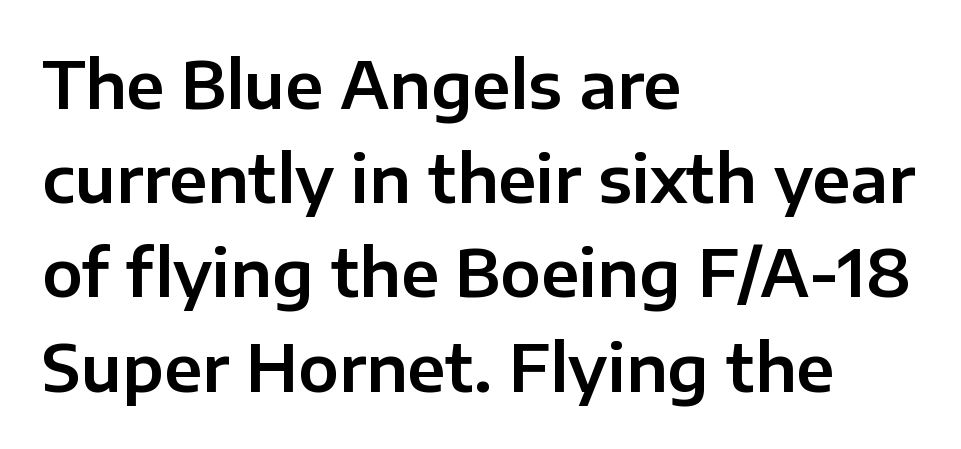
The image shows 65 px sans-serif type, upright; set left-aligned, normal line spacing (1.45x), normal letter spacing, not underlined; low stroke contrast and a medium x-height.
